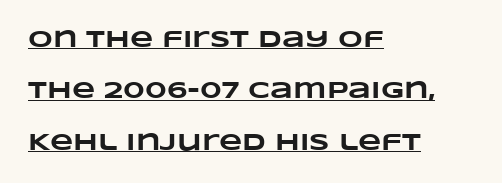
Q: Is the text bold? A: Yes.
Q: Is the text underlined? A: Yes.
Q: How is the paragraph aligned? A: Left-aligned.
Q: Is the spacing between letters normal or unusually wide? A: Normal.
Q: Is the spacing between lines tight, normal or loose? A: Loose.
